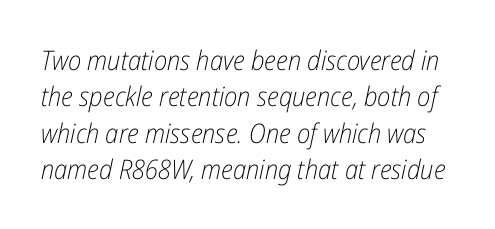
The image shows 27 px text type, italic (leaning right); set normal line spacing (1.35x), normal letter spacing, not underlined.
